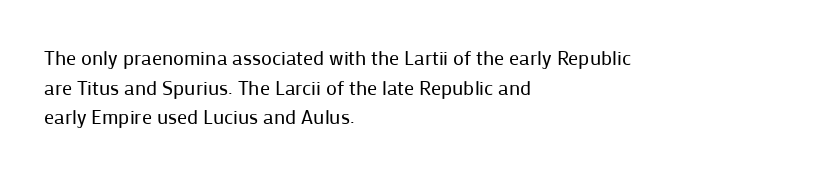
Q: Is the text bold? A: No.
Q: Is the text italic (slanted)? A: No, it is upright.
Q: Is the text underlined? A: No.
Q: How is the paragraph aligned? A: Left-aligned.
Q: Is the spacing between letters normal or unusually wide? A: Normal.
Q: Is the spacing between lines tight, normal or loose? A: Normal.
